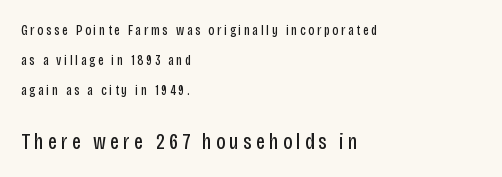
Q: Is the text bold? A: No.
Q: Is the text italic (slanted)? A: No, it is upright.
Q: Is the text underlined? A: No.
Q: How is the paragraph aligned? A: Left-aligned.
Q: Is the spacing between lines tight, normal or loose? A: Loose.
Q: Which block of text is set in a larger size, the first (top) or the second (bottom)? A: The second (bottom) one.
